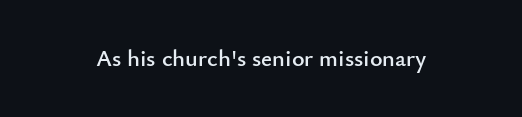
{"italic": "no", "underline": "no", "letter_spacing": "normal", "letter_spacing_em": 0.0, "glyph_px": 24}
